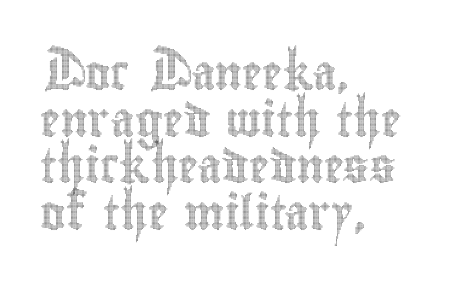
Horizontal alignment here is leftward, the default for most running prose. Any mark beneath the type? The region is blank. This sample keeps an unexceptional amount of space between lines. This is the regular roman posture of the typeface. Spacing verdict: proportional, widths tailored to each character. Tracking here is standard; glyphs follow each other at the usual distance.
